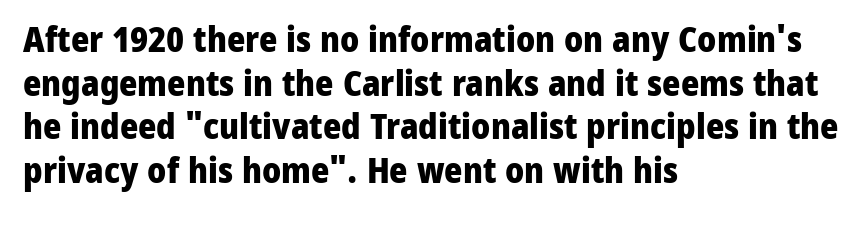
The image shows 35 px heavy sans-serif type, upright; set left-aligned, normal line spacing (1.25x), normal letter spacing, not underlined; low stroke contrast and a medium x-height.
